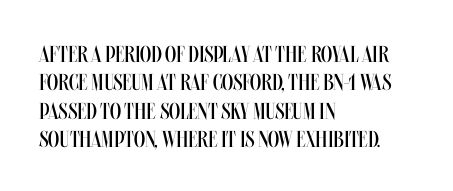
The image shows 23 px text type, upright; set left-aligned, line spacing 1.23x, normal letter spacing, not underlined.
